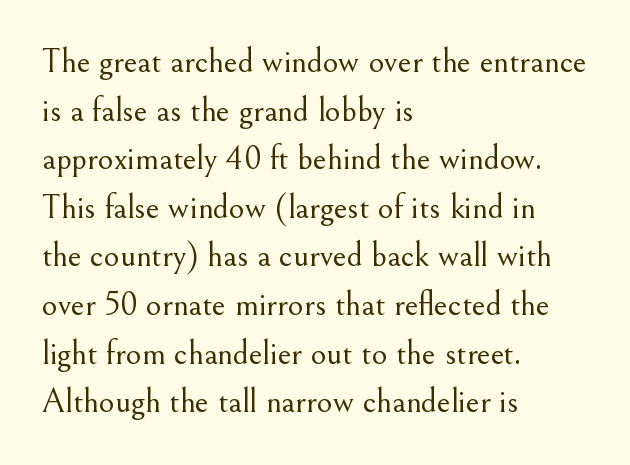
{"serif": "yes", "italic": "no", "bold": "no", "weight": "light", "width": "normal", "stroke_contrast": "medium", "x_height": "small", "monospaced": "no", "underline": "no", "align": "left", "line_spacing": "normal", "line_spacing_ratio": 1.43, "letter_spacing": "normal", "letter_spacing_em": 0.0, "glyph_px": 34}
